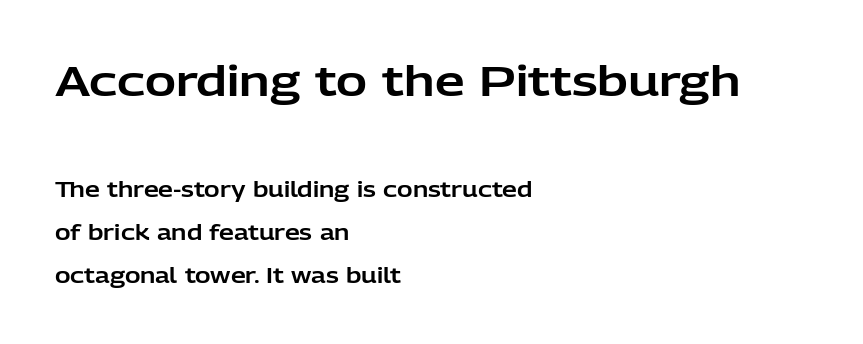
The image shows 42 px sans-serif type, upright; set left-aligned, loose line spacing (2.07x), normal letter spacing, not underlined; the first (top) block is 2.0x larger; low stroke contrast and a medium x-height.
